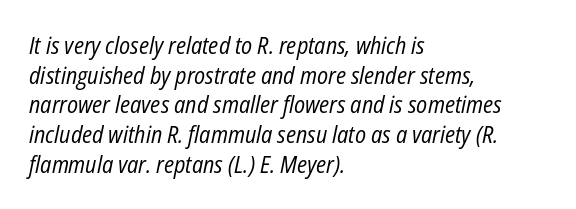
Q: Is the text bold? A: No.
Q: Is the text italic (slanted)? A: Yes, it leans right by about 12 degrees.
Q: Is the text underlined? A: No.
Q: How is the paragraph aligned? A: Left-aligned.
Q: Is the spacing between letters normal or unusually wide? A: Normal.
Q: Is the spacing between lines tight, normal or loose? A: Normal.
